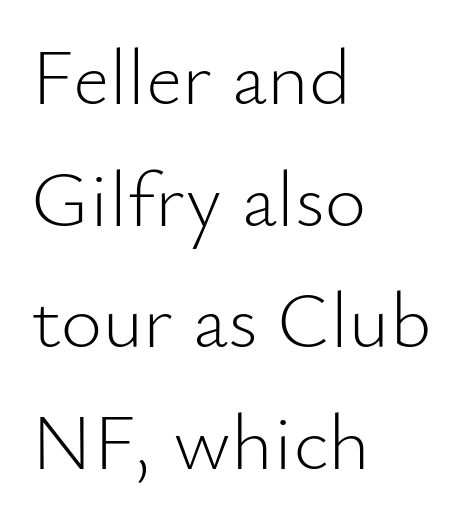
Q: Is the text bold? A: No.
Q: Is the text italic (slanted)? A: No, it is upright.
Q: Is the typeface a serif or a sans-serif typeface? A: Sans-serif.
Q: Is the text underlined? A: No.
Q: How is the paragraph aligned? A: Left-aligned.
Q: Is the spacing between letters normal or unusually wide? A: Normal.
Q: Is the spacing between lines tight, normal or loose? A: Normal.
Q: Width (condensed, normal, or wide)? A: Normal.
Q: Stroke contrast? A: Low.
Q: x-height? A: Small.
Q: Monospaced? A: No.
